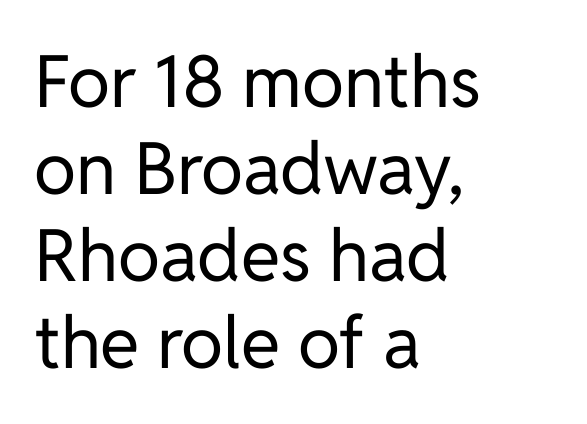
Letters have the restrained weight of plain body copy at most. Vertical strokes here are truly vertical. These lines are rendered in a variable-pitch font. Each row of text sits above clean, open space. This is sans-serif lettering, the kind often seen on screens and signage. The rag falls on the right side of this text block.
